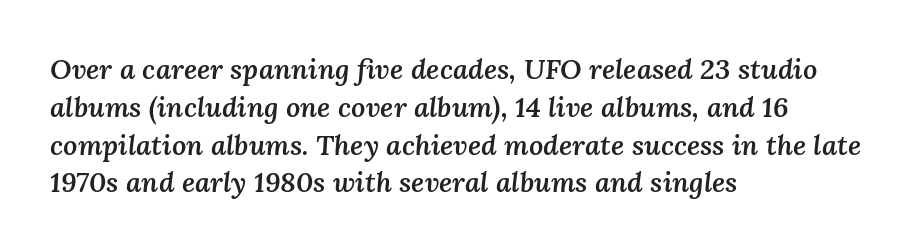
You could not count columns in this text — the font is proportionally spaced. Line beginnings align vertically; line endings do not. The lettering tilts uniformly, giving the passage an italic look. The gaps between neighbouring characters are ordinary and unremarkable.
